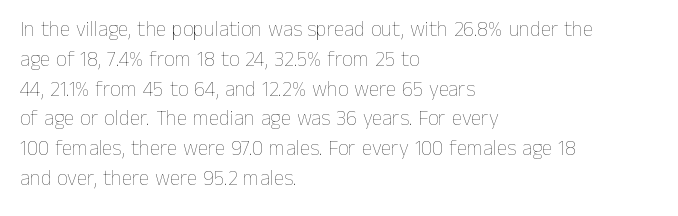
The image shows 21 px text type, upright; set left-aligned, normal line spacing (1.42x), normal letter spacing, not underlined.
